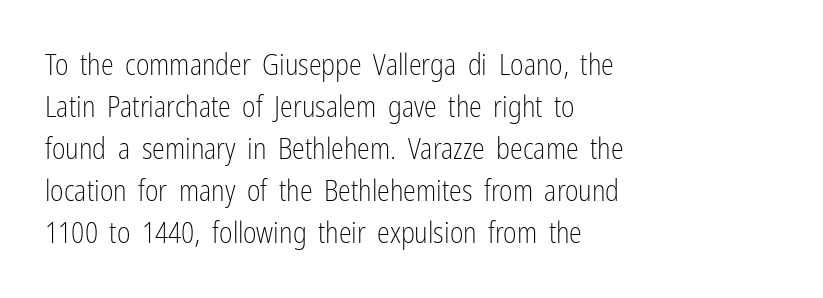
Lines of text with bare space underneath. Look at the bottom of the vertical strokes: they stop flat, with no serifs. Which margin do the lines hug? The left one — the right edge is uneven. Looks like regular typesetting: each glyph gets only the width it needs. Nothing unusual about the tracking: characters are spaced as the font intends.
